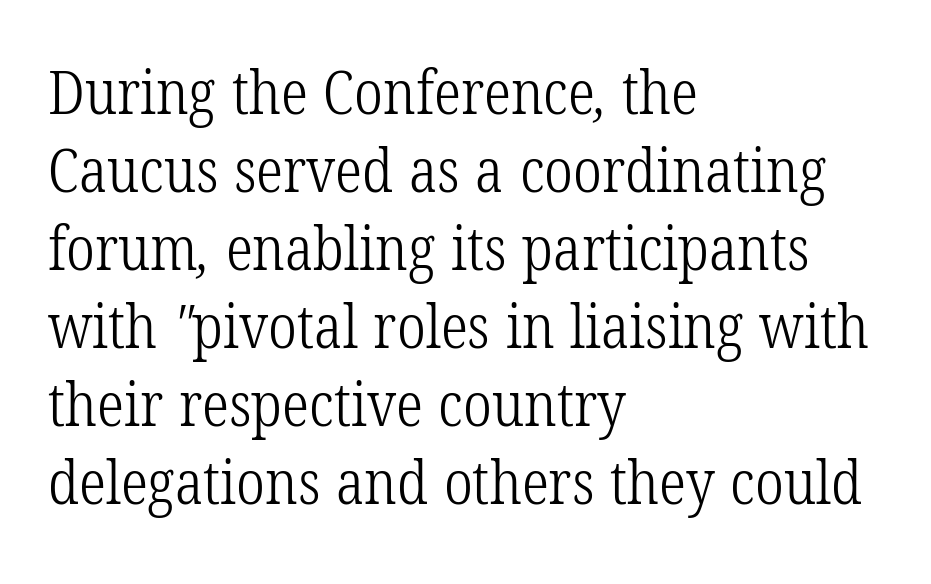
{"serif": "yes", "bold": "no", "weight": "light", "width": "condensed", "stroke_contrast": "low", "x_height": "medium", "monospaced": "no", "underline": "no", "align": "left", "line_spacing": "normal", "line_spacing_ratio": 1.28, "letter_spacing": "normal", "letter_spacing_em": 0.0, "glyph_px": 61}
